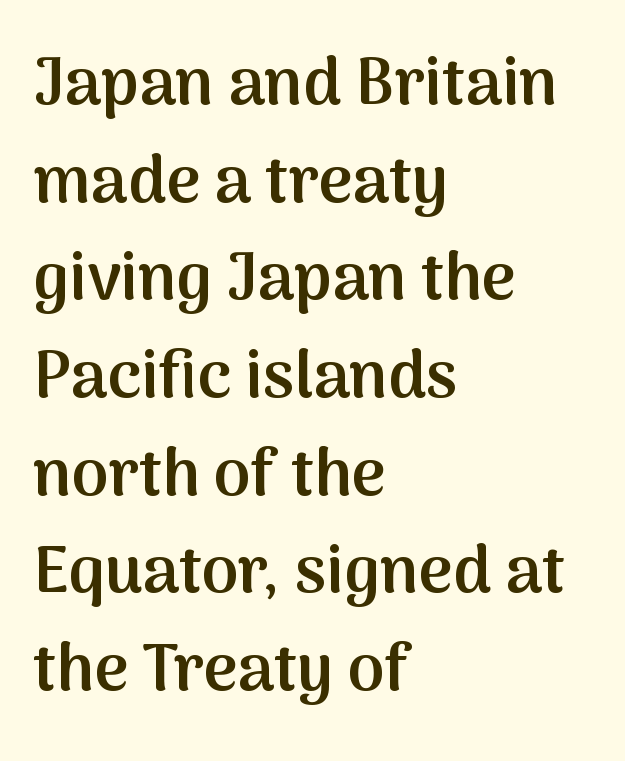
Q: Is the text bold? A: Semi-bold.
Q: Is the text italic (slanted)? A: No, it is upright.
Q: Is the typeface a serif or a sans-serif typeface? A: Sans-serif.
Q: Is the text underlined? A: No.
Q: How is the paragraph aligned? A: Left-aligned.
Q: Is the spacing between letters normal or unusually wide? A: Normal.
Q: Is the spacing between lines tight, normal or loose? A: Normal.
Q: Width (condensed, normal, or wide)? A: Normal.
Q: Stroke contrast? A: Medium.
Q: x-height? A: Medium.
Q: Monospaced? A: No.
